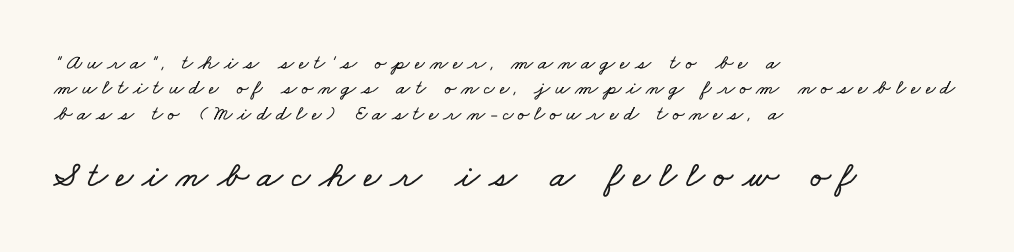
All the whitespace from short lines collects on the right. Scale increases going downward across the two blocks. Only glyphs here, with clear space below each row. Think of a printed novel: that variable character pitch is what you see here.
